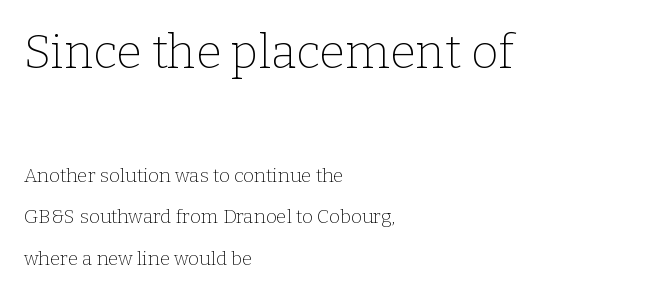
{"serif": "yes", "italic": "no", "bold": "no", "weight": "thin", "width": "normal", "stroke_contrast": "low", "x_height": "medium", "monospaced": "no", "underline": "no", "align": "left", "line_spacing": "loose", "line_spacing_ratio": 2.18, "letter_spacing": "normal", "letter_spacing_em": 0.0, "larger_block": "first", "size_ratio": 2.47, "glyph_px": 47}
